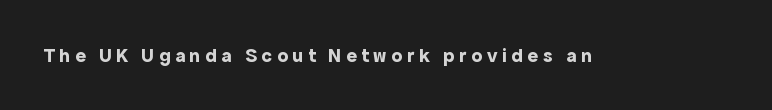
Each row of text sits above clean, open space. Short note: letters widely spaced. I'd describe the lettering as bold — thick and assertive. No italicization has been applied; the sample stays upright.
